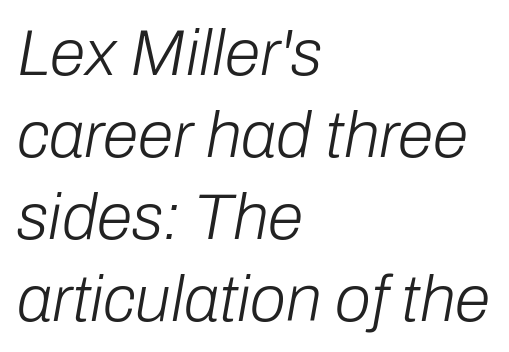
You could not count columns in this text — the font is proportionally spaced. Clear beneath every line of the passage. The space between consecutive lines is moderate. The whole block is typeset with a tilt.
